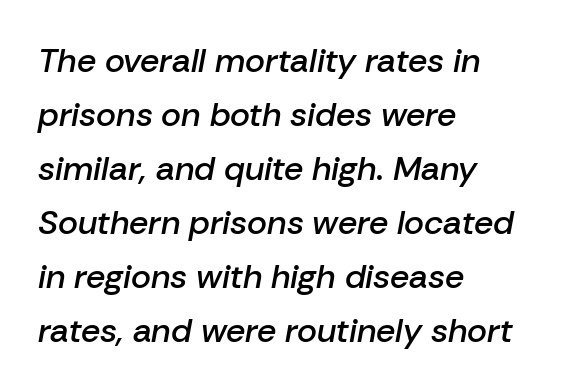
{"italic": "yes", "lean": "right", "slant_degrees": 10, "bold": "semi", "weight": "semibold", "width": "normal", "stroke_contrast": "low", "x_height": "medium", "monospaced": "no", "underline": "no", "align": "left", "line_spacing": "normal", "line_spacing_ratio": 1.59, "letter_spacing": "normal", "letter_spacing_em": 0.0, "glyph_px": 34}
